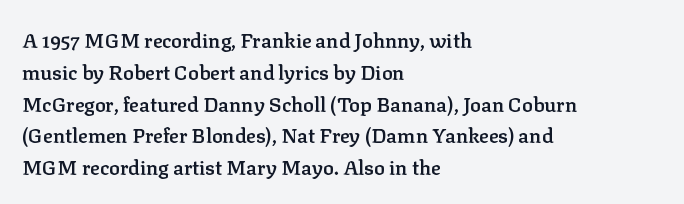
In terms of letterspacing, this is plain default setting. Words float on clear page, feet unadorned. A fair bit of extra ink — the face is semibold, not bold. One-word summary of the alignment: left. A typesetter would call this leading conventional body-copy spacing.
